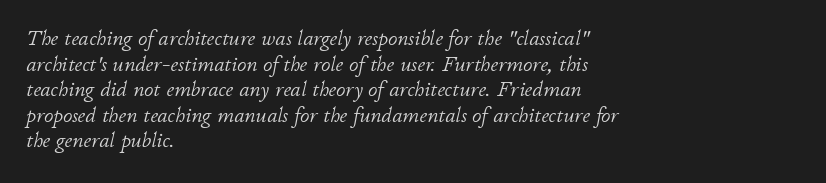
Q: Is the text bold? A: No.
Q: Is the text italic (slanted)? A: Yes, it leans right by about 11 degrees.
Q: Is the text underlined? A: No.
Q: How is the paragraph aligned? A: Left-aligned.
Q: Is the spacing between letters normal or unusually wide? A: Normal.
